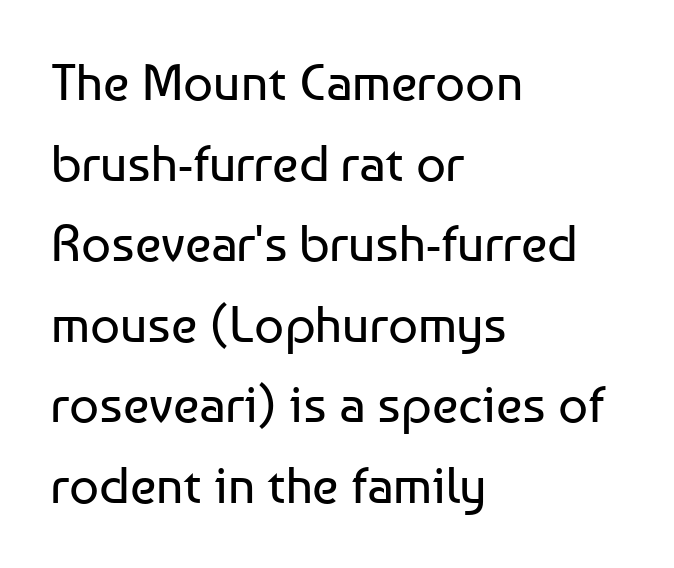
Q: Is the text bold? A: No.
Q: Is the text italic (slanted)? A: No, it is upright.
Q: Is the typeface a serif or a sans-serif typeface? A: Sans-serif.
Q: Is the text underlined? A: No.
Q: How is the paragraph aligned? A: Left-aligned.
Q: Is the spacing between letters normal or unusually wide? A: Normal.
Q: Is the spacing between lines tight, normal or loose? A: Normal.
Q: Width (condensed, normal, or wide)? A: Normal.
Q: Stroke contrast? A: Low.
Q: x-height? A: Medium.
Q: Monospaced? A: No.
